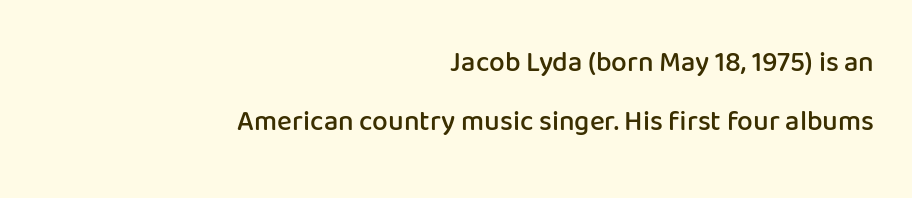
The specimen omits any rule beneath the text block's lines. The line texture is even and compact thanks to regular tracking. When letters stand straight like this, we call the style roman or upright. Airy leading. Examine the stroke ends and you'll find no serifs.
